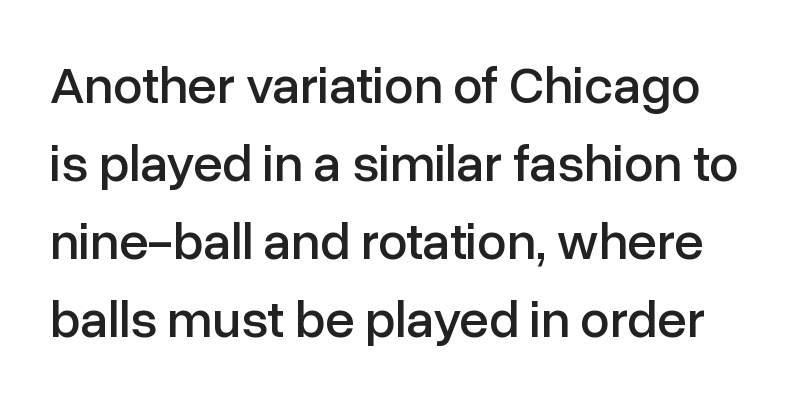
Short note: letters normally spaced. Spacing verdict: proportional, widths tailored to each character. This sample uses an upright cut, with every glyph sitting square on the baseline. Classification — sans serif.
